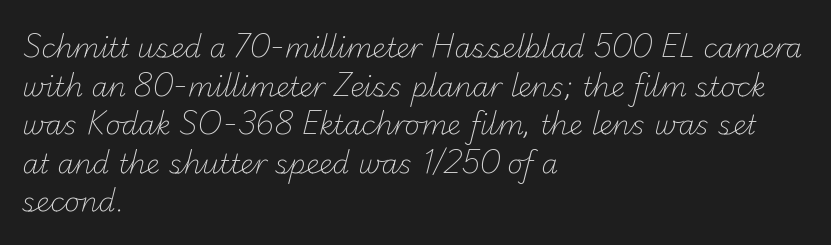
Q: Is the text bold? A: No.
Q: Is the text underlined? A: No.
Q: How is the paragraph aligned? A: Left-aligned.
Q: Is the spacing between letters normal or unusually wide? A: Normal.
Q: Is the spacing between lines tight, normal or loose? A: Normal.
